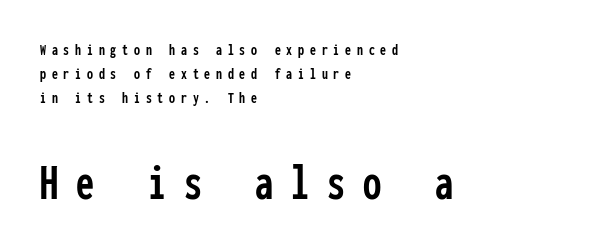
Where is the straight margin? On the left. The specimen reads as upright at a glance. Loose tracking; the words dissolve into strings of separated letters. Whoever set this chose a conventional vertical rhythm.
